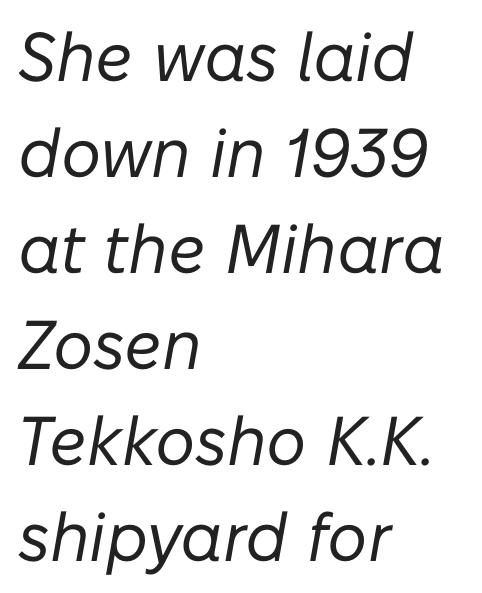
Between one letter and the next there's only the usual sliver of space. Slanted lettering throughout. Is this a fixed-width face? No — the glyphs have proportional, varying widths. Evenly set lines give the paragraph a standard silhouette.
